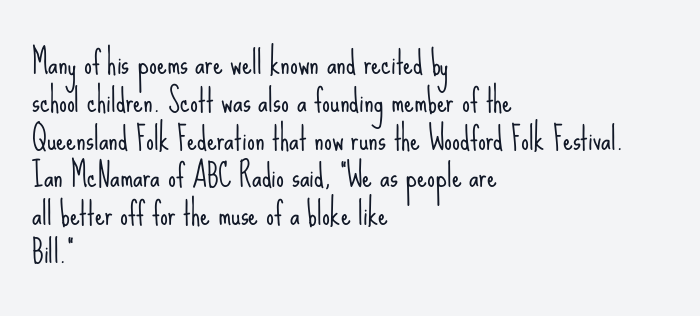
{"serif": "no", "italic": "no", "bold": "no", "weight": "light", "width": "condensed", "stroke_contrast": "low", "x_height": "small", "monospaced": "no", "underline": "no", "align": "left", "line_spacing_ratio": 1.22, "letter_spacing": "normal", "letter_spacing_em": 0.0, "glyph_px": 31}
